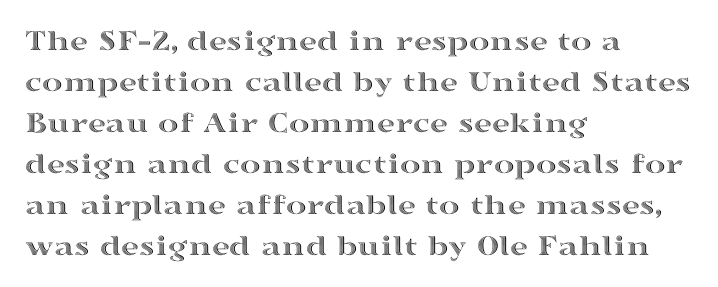
{"italic": "no", "width": "wide", "x_height": "medium", "monospaced": "no", "underline": "no", "align": "left", "line_spacing": "normal", "line_spacing_ratio": 1.32, "letter_spacing": "normal", "letter_spacing_em": 0.0, "glyph_px": 31}
